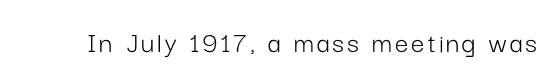
The image shows 30 px light sans-serif type, upright; set not underlined; low stroke contrast and a medium x-height.
